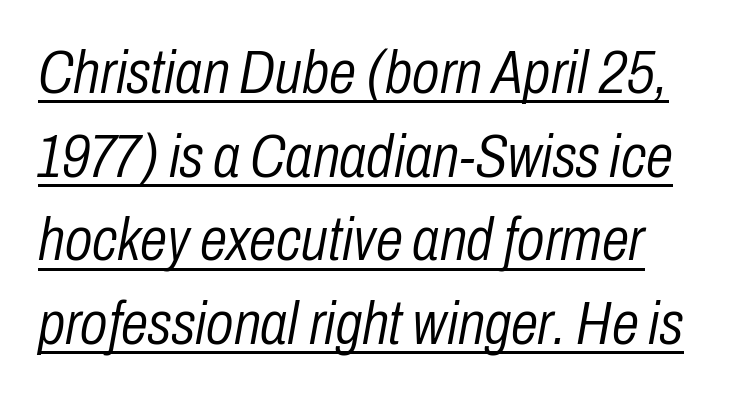
Q: Is the text bold? A: No.
Q: Is the text italic (slanted)? A: Yes, it leans right by about 10 degrees.
Q: Is the text underlined? A: Yes.
Q: How is the paragraph aligned? A: Left-aligned.
Q: Is the spacing between letters normal or unusually wide? A: Normal.
Q: Is the spacing between lines tight, normal or loose? A: Normal.
Q: Width (condensed, normal, or wide)? A: Condensed.
Q: Stroke contrast? A: Low.
Q: x-height? A: Medium.
Q: Monospaced? A: No.
